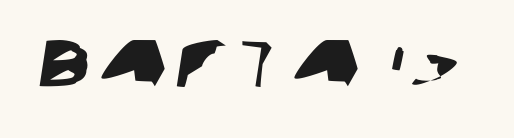
{"serif": "no", "width": "wide", "stroke_contrast": "low", "x_height": "medium", "monospaced": "no", "underline": "no", "glyph_px": 67}
